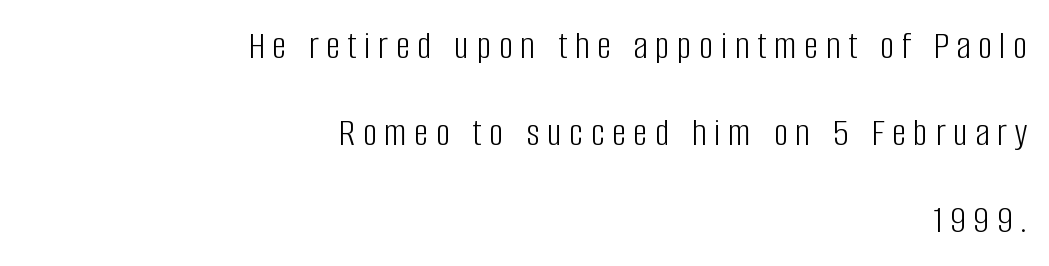
Q: Is the text bold? A: No.
Q: Is the text italic (slanted)? A: No, it is upright.
Q: Is the typeface a serif or a sans-serif typeface? A: Sans-serif.
Q: Is the text underlined? A: No.
Q: How is the paragraph aligned? A: Right-aligned.
Q: Is the spacing between lines tight, normal or loose? A: Loose.
Q: Width (condensed, normal, or wide)? A: Condensed.
Q: Stroke contrast? A: Low.
Q: x-height? A: Large.
Q: Monospaced? A: No.
